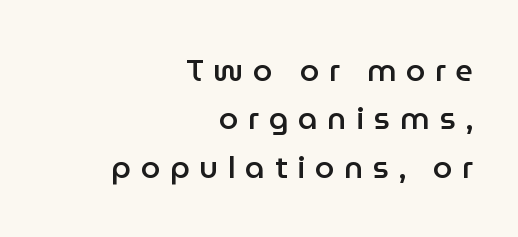
The image shows 31 px semibold sans-serif type, upright; set right-aligned, normal line spacing (1.56x), unusually wide letter spacing (+0.31 em), not underlined; low stroke contrast and a medium x-height.
